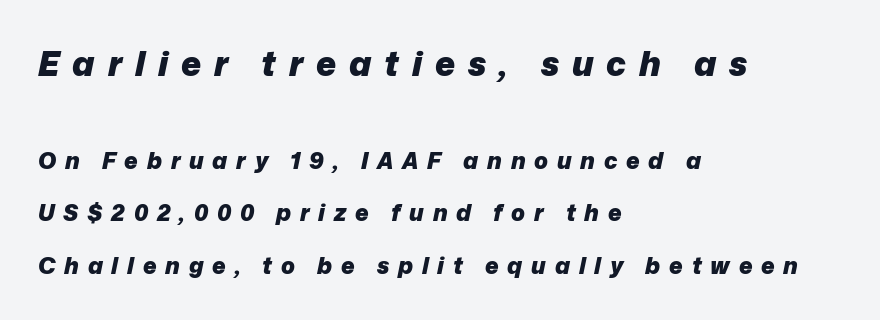
{"italic": "yes", "lean": "right", "slant_degrees": 12, "bold": "yes", "weight": "heavy", "width": "normal", "stroke_contrast": "low", "x_height": "medium", "monospaced": "no", "underline": "no", "align": "left", "line_spacing": "loose", "line_spacing_ratio": 2.28, "letter_spacing": "wide", "letter_spacing_em": 0.38, "larger_block": "first", "size_ratio": 1.48, "glyph_px": 34}
